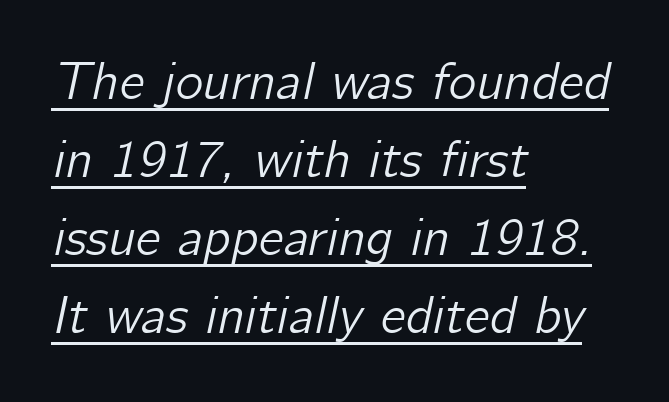
{"italic": "yes", "lean": "right", "slant_degrees": 12, "width": "normal", "stroke_contrast": "low", "x_height": "medium", "monospaced": "no", "underline": "yes", "align": "left", "line_spacing": "normal", "line_spacing_ratio": 1.47, "letter_spacing": "normal", "letter_spacing_em": 0.0, "glyph_px": 53}
